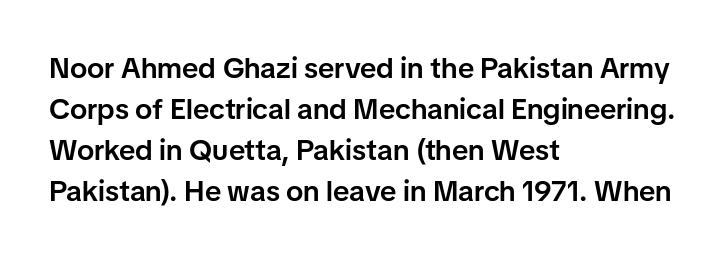
Q: Is the text bold? A: Semi-bold.
Q: Is the text italic (slanted)? A: No, it is upright.
Q: Is the typeface a serif or a sans-serif typeface? A: Sans-serif.
Q: Is the text underlined? A: No.
Q: How is the paragraph aligned? A: Left-aligned.
Q: Is the spacing between letters normal or unusually wide? A: Normal.
Q: Is the spacing between lines tight, normal or loose? A: Normal.
Q: Width (condensed, normal, or wide)? A: Normal.
Q: Stroke contrast? A: Low.
Q: x-height? A: Medium.
Q: Monospaced? A: No.
